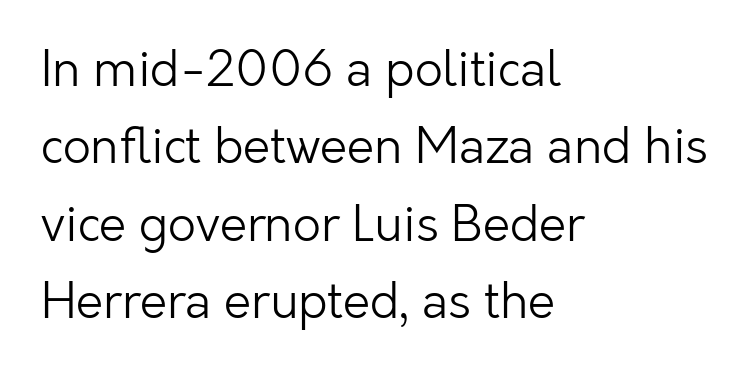
The image shows 49 px light sans-serif type, upright; set left-aligned, normal line spacing (1.58x), normal letter spacing, not underlined; low stroke contrast and a medium x-height.
